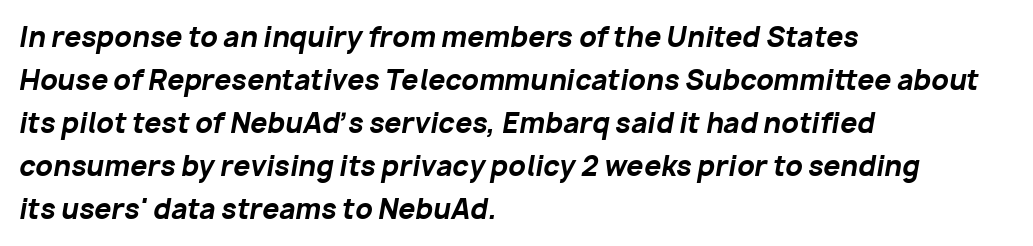
{"italic": "yes", "lean": "right", "slant_degrees": 10, "bold": "yes", "underline": "no", "align": "left", "line_spacing": "normal", "line_spacing_ratio": 1.59, "letter_spacing": "normal", "letter_spacing_em": 0.0, "glyph_px": 27}
